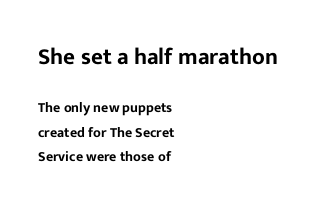
{"italic": "no", "underline": "no", "align": "left", "line_spacing_ratio": 1.74, "letter_spacing": "normal", "letter_spacing_em": 0.0, "larger_block": "first", "size_ratio": 1.64, "glyph_px": 23}
